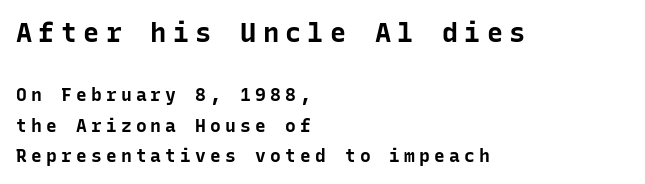
Q: Is the text bold? A: Yes.
Q: Is the text italic (slanted)? A: No, it is upright.
Q: Is the text underlined? A: No.
Q: How is the paragraph aligned? A: Left-aligned.
Q: Is the spacing between letters normal or unusually wide? A: Unusually wide.
Q: Is the spacing between lines tight, normal or loose? A: Normal.
Q: Which block of text is set in a larger size, the first (top) or the second (bottom)? A: The first (top) one.
